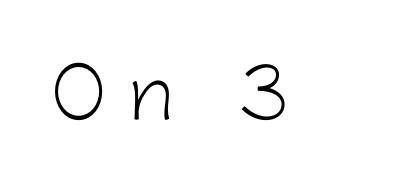
Q: Is the text bold? A: No.
Q: Is the text italic (slanted)? A: No, it is upright.
Q: Is the typeface a serif or a sans-serif typeface? A: Sans-serif.
Q: Is the text underlined? A: No.
Q: Is the spacing between letters normal or unusually wide? A: Unusually wide.
Q: Width (condensed, normal, or wide)? A: Normal.
Q: Stroke contrast? A: Low.
Q: x-height? A: Medium.
Q: Monospaced? A: No.
